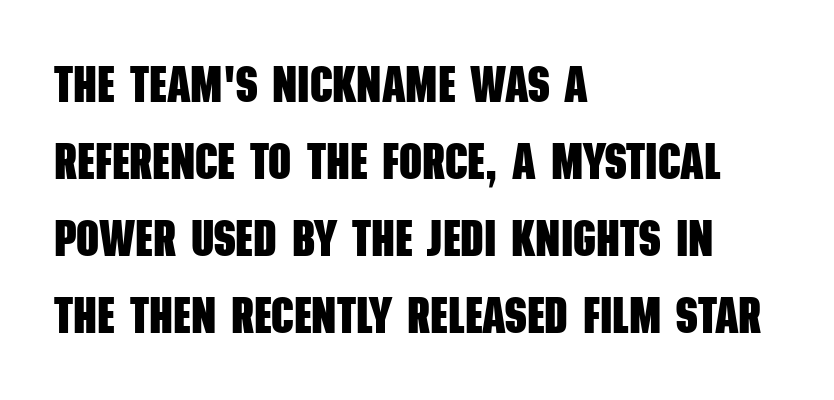
Q: Is the text bold? A: Yes.
Q: Is the typeface a serif or a sans-serif typeface? A: Sans-serif.
Q: Is the text underlined? A: No.
Q: How is the paragraph aligned? A: Left-aligned.
Q: Is the spacing between letters normal or unusually wide? A: Normal.
Q: Is the spacing between lines tight, normal or loose? A: Normal.
Q: Width (condensed, normal, or wide)? A: Condensed.
Q: Stroke contrast? A: Low.
Q: x-height? A: Large.
Q: Monospaced? A: No.
